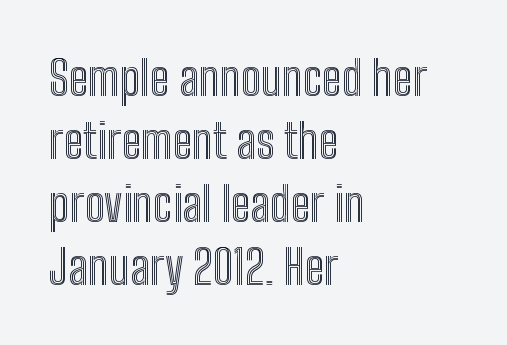
A typesetter would mark this as roman, not italic. The ragged edge is on the right, which tells us the setting is flush left. The face used here is rendered with its standard letterfit. Only glyphs here, with clear space below each row.
